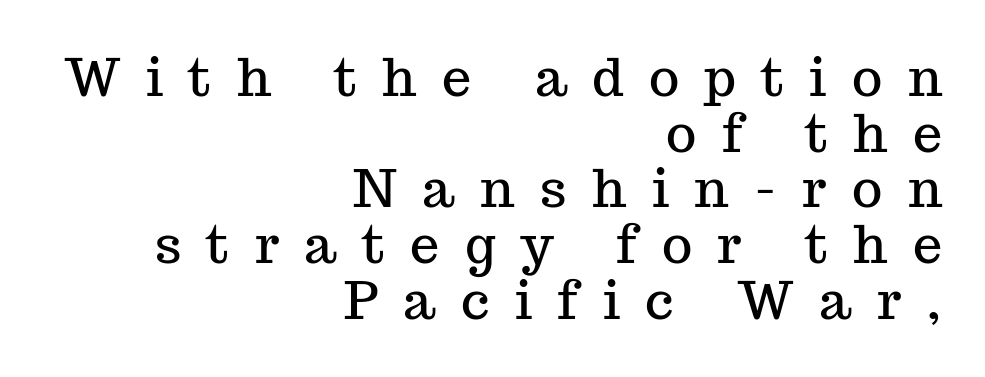
Q: Is the text italic (slanted)? A: No, it is upright.
Q: Is the typeface a serif or a sans-serif typeface? A: Serif.
Q: Is the text underlined? A: No.
Q: How is the paragraph aligned? A: Right-aligned.
Q: Is the spacing between letters normal or unusually wide? A: Unusually wide.
Q: Is the spacing between lines tight, normal or loose? A: Tight.
Q: Width (condensed, normal, or wide)? A: Normal.
Q: Stroke contrast? A: Medium.
Q: x-height? A: Medium.
Q: Monospaced? A: No.
